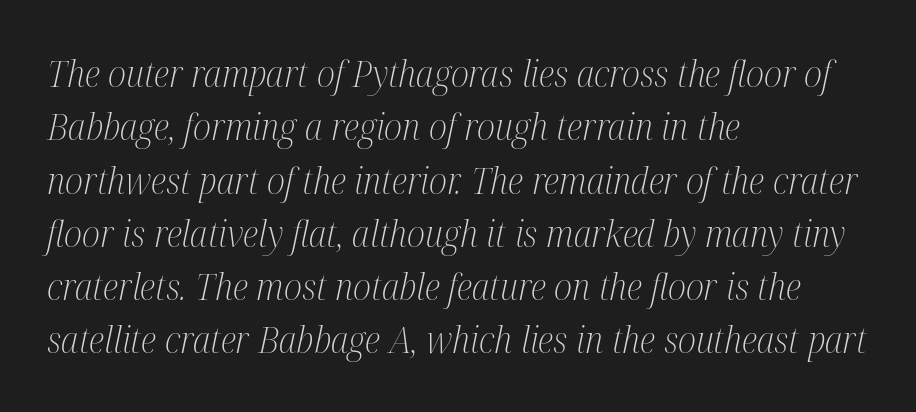
The image shows 37 px light, condensed serif type, italic (leaning right); set left-aligned, normal line spacing (1.44x), normal letter spacing, not underlined; medium stroke contrast and a medium x-height.
